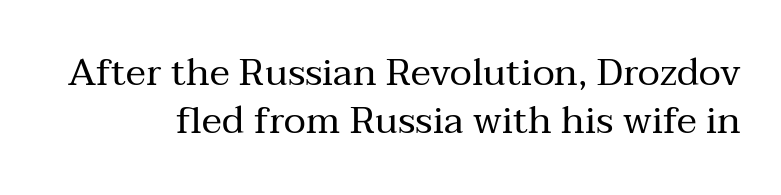
Italic: no, the glyphs are upright roman. The weight would be labelled regular, book, light, or lighter still. Observe the serifs anchoring each vertical stroke in this sample. This sample uses plain, unmodified letter spacing. The passage shown is not underscored anywhere.
